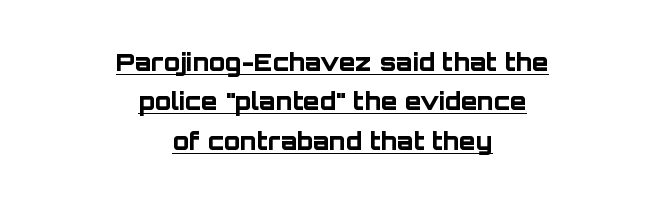
The image shows 24 px bold type, upright; set centered, normal line spacing (1.64x), normal letter spacing, underlined.
